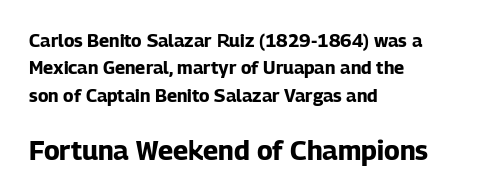
Short and long lines alike share a common starting point at left. Spacing between characters is what you'd get straight out of the box. On the weight axis this lands at bold, roughly 700. Size contrast runs from small at the top to large at the bottom. Leading: standard.
